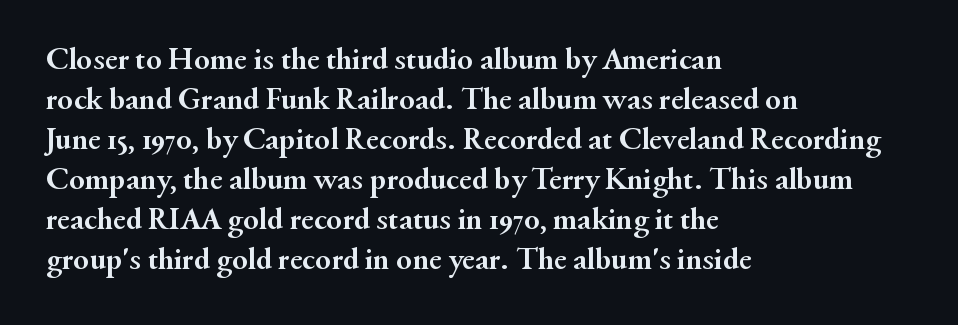
Q: Is the text bold? A: Yes.
Q: Is the text italic (slanted)? A: No, it is upright.
Q: Is the typeface a serif or a sans-serif typeface? A: Serif.
Q: Is the text underlined? A: No.
Q: How is the paragraph aligned? A: Left-aligned.
Q: Is the spacing between letters normal or unusually wide? A: Normal.
Q: Is the spacing between lines tight, normal or loose? A: Normal.
Q: Width (condensed, normal, or wide)? A: Normal.
Q: Stroke contrast? A: Medium.
Q: x-height? A: Small.
Q: Monospaced? A: No.
